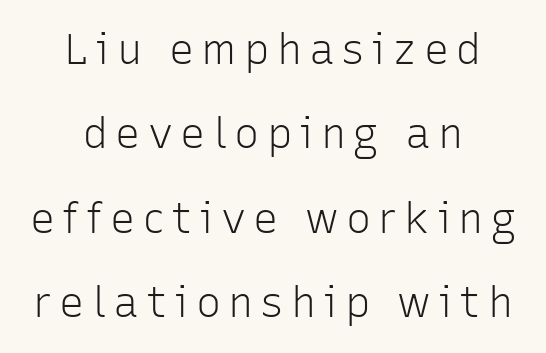
The image shows 42 px light sans-serif type, upright; set centered, loose line spacing (2.01x), not underlined; low stroke contrast and a medium x-height.
